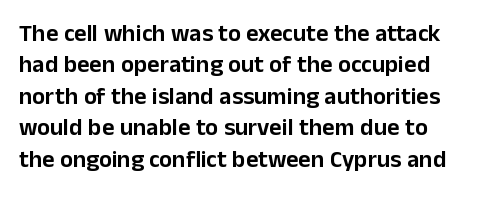
{"italic": "no", "underline": "no", "line_spacing": "normal", "line_spacing_ratio": 1.31, "letter_spacing": "normal", "letter_spacing_em": 0.0, "glyph_px": 24}
